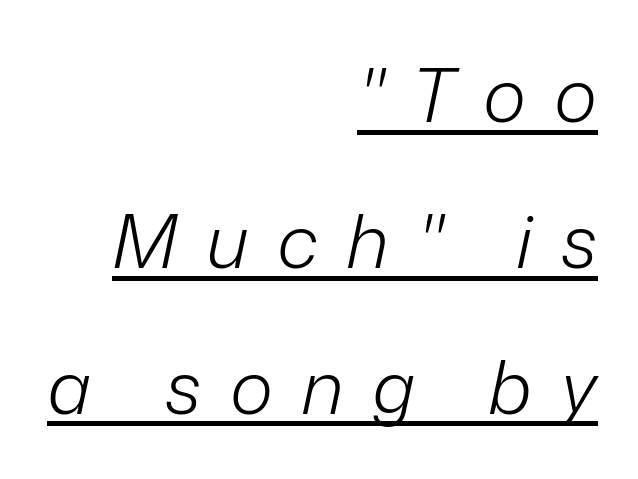
Q: Is the text bold? A: No.
Q: Is the text italic (slanted)? A: Yes, it leans right by about 12 degrees.
Q: Is the text underlined? A: Yes.
Q: How is the paragraph aligned? A: Right-aligned.
Q: Is the spacing between letters normal or unusually wide? A: Unusually wide.
Q: Is the spacing between lines tight, normal or loose? A: Loose.
Q: Width (condensed, normal, or wide)? A: Normal.
Q: Stroke contrast? A: Low.
Q: x-height? A: Medium.
Q: Monospaced? A: No.
